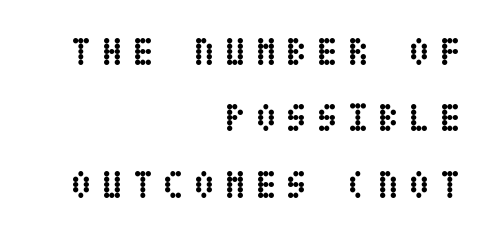
The image shows 39 px semibold, condensed type, upright; set right-aligned, normal line spacing (1.7x), unusually wide letter spacing (+0.24 em), not underlined; low stroke contrast and a large x-height.
